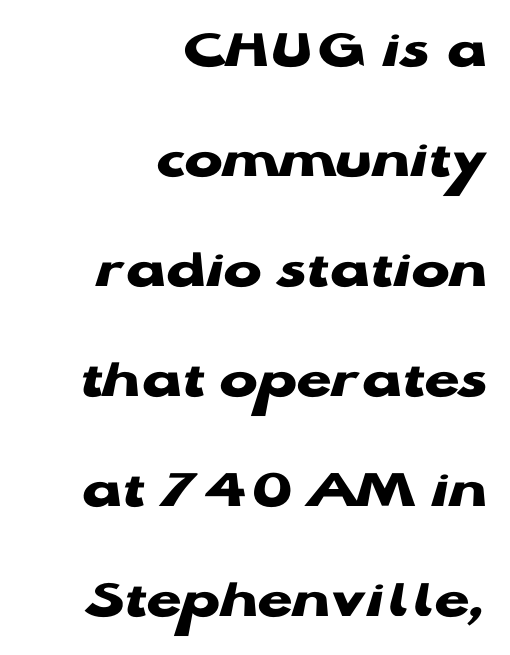
The area under the type is left untouched. This rendering uses right alignment, leaving the left contour irregular. A full-strength bold gives these letters their thick strokes. These lines were composed using upright roman letters. Default kerning and tracking; the words read as compact shapes.
